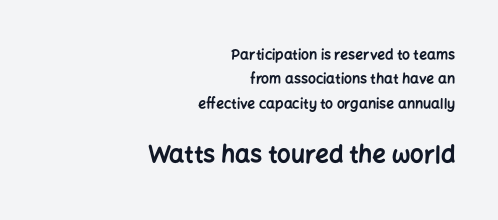
{"italic": "no", "bold": "yes", "underline": "no", "align": "right", "line_spacing_ratio": 1.75, "letter_spacing": "normal", "letter_spacing_em": 0.0, "larger_block": "second", "size_ratio": 1.71, "glyph_px": 24}
